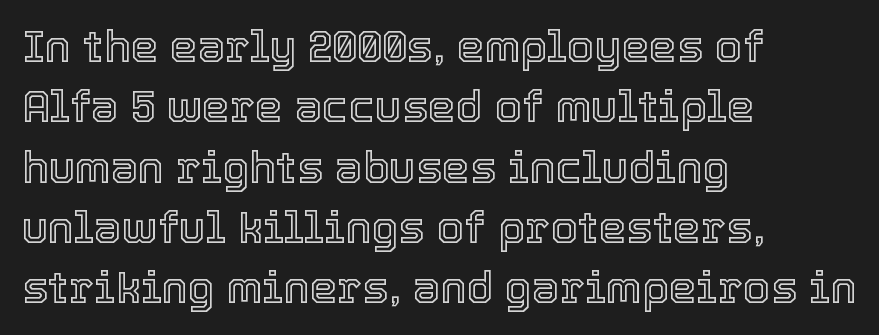
{"italic": "no", "width": "normal", "x_height": "medium", "monospaced": "no", "underline": "no", "align": "left", "line_spacing": "normal", "line_spacing_ratio": 1.37, "letter_spacing": "normal", "letter_spacing_em": 0.0, "glyph_px": 44}
